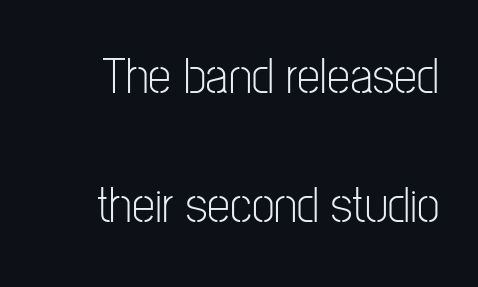
Line spacing here is loose. Compared with a typical body face, this is equally light or lighter still. Here the designer chose a conventional face with non-uniform glyph widths. This is roman type, the default non-slanted kind. These lines are composed in type without serifs. Clear beneath every line of the passage.
